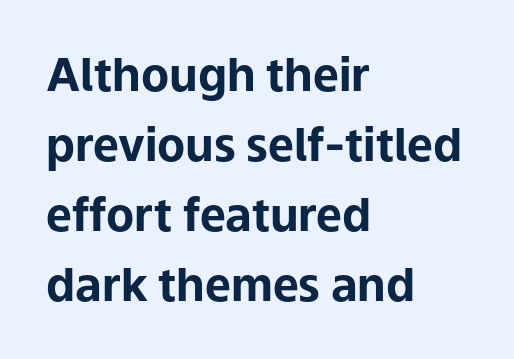
{"serif": "no", "italic": "no", "bold": "yes", "weight": "bold", "width": "normal", "stroke_contrast": "low", "x_height": "medium", "monospaced": "no", "underline": "no", "align": "left", "line_spacing": "normal", "line_spacing_ratio": 1.52, "letter_spacing": "normal", "letter_spacing_em": 0.0, "glyph_px": 46}
